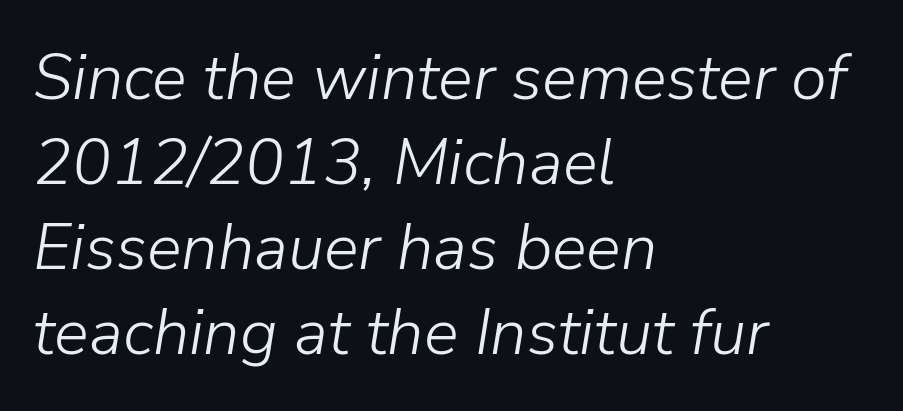
Every character sits at an angle, as italics do. The face looks like a standard text weight, possibly lighter. Regular leading. Is this a fixed-width face? No — the glyphs have proportional, varying widths.
